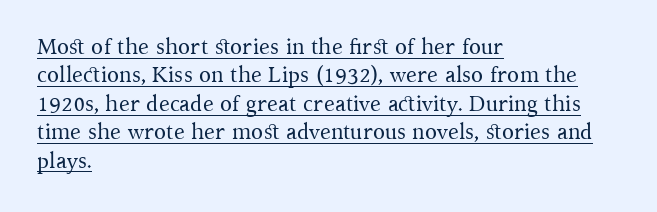
Q: Is the text bold? A: No.
Q: Is the text italic (slanted)? A: No, it is upright.
Q: Is the text underlined? A: Yes.
Q: How is the paragraph aligned? A: Left-aligned.
Q: Is the spacing between letters normal or unusually wide? A: Normal.
Q: Is the spacing between lines tight, normal or loose? A: Normal.
